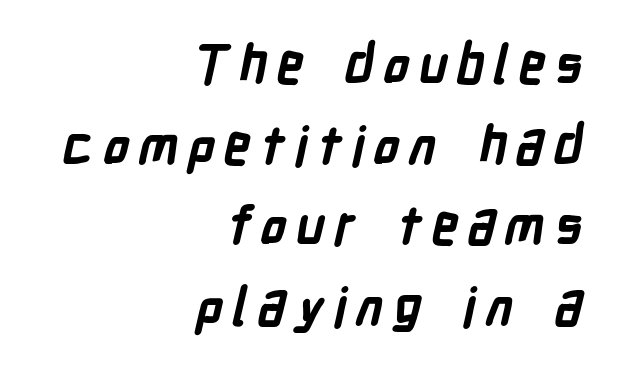
The rendering shows plain stroke endings on the letterforms — a sans-serif design. This sample has the flowing, uneven cadence of proportional lettering. The area under the type is left untouched. The face used here has the dense, thick strokes of a bold. The typesetter chose a ragged-left arrangement here.
